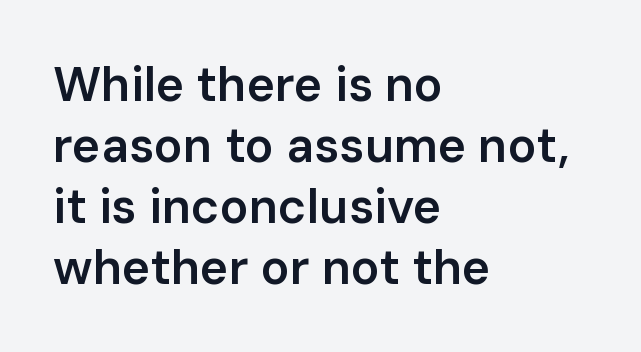
Q: Is the text bold? A: Semi-bold.
Q: Is the text italic (slanted)? A: No, it is upright.
Q: Is the typeface a serif or a sans-serif typeface? A: Sans-serif.
Q: Is the text underlined? A: No.
Q: How is the paragraph aligned? A: Left-aligned.
Q: Is the spacing between letters normal or unusually wide? A: Normal.
Q: Is the spacing between lines tight, normal or loose? A: Normal.
Q: Width (condensed, normal, or wide)? A: Normal.
Q: Stroke contrast? A: Low.
Q: x-height? A: Medium.
Q: Monospaced? A: No.
